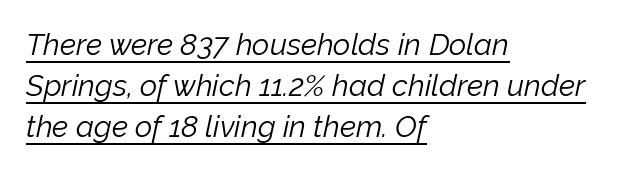
{"italic": "yes", "lean": "right", "slant_degrees": 12, "bold": "no", "weight": "light", "width": "normal", "stroke_contrast": "low", "x_height": "medium", "monospaced": "no", "underline": "yes", "align": "left", "line_spacing": "normal", "line_spacing_ratio": 1.37, "letter_spacing": "normal", "letter_spacing_em": 0.0, "glyph_px": 30}
